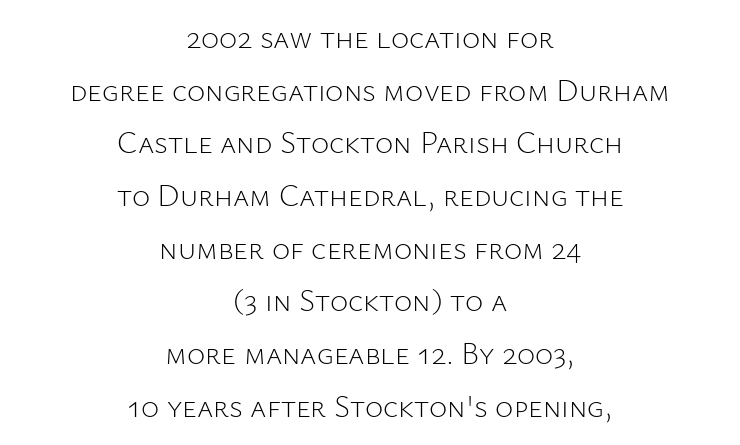
{"serif": "no", "italic": "no", "bold": "no", "weight": "light", "width": "normal", "stroke_contrast": "low", "x_height": "medium", "monospaced": "no", "underline": "no", "align": "center", "line_spacing": "normal", "line_spacing_ratio": 1.7, "letter_spacing": "normal", "letter_spacing_em": 0.0, "glyph_px": 31}
